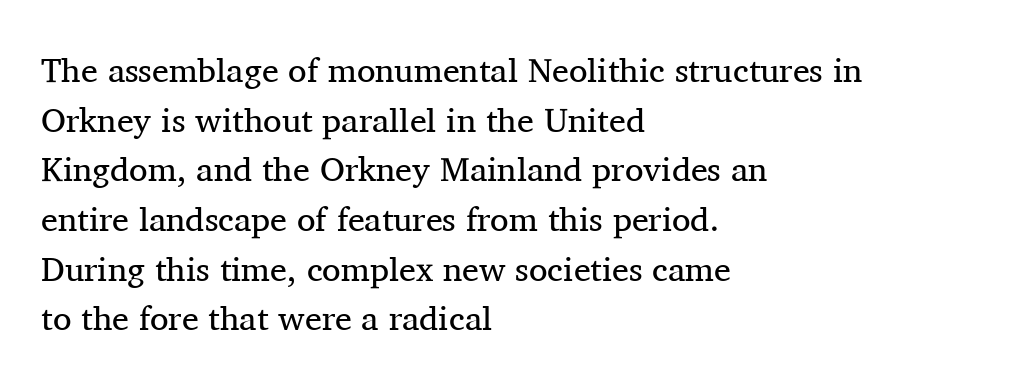
The typography opts for an upright posture over an oblique one. Descender tails drop into unmarked territory. Leftover space on each line is placed entirely after the last word. Think standard paragraph weight, or any step lighter than that. Each letter's strokes conclude with small projecting serifs.
